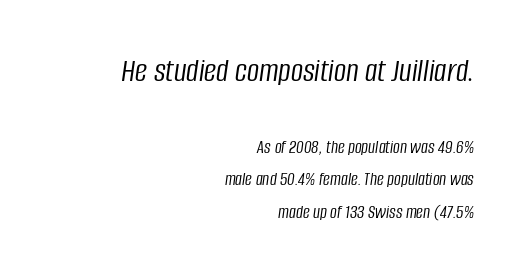
Q: Is the text bold? A: No.
Q: Is the text italic (slanted)? A: Yes, it leans right by about 8 degrees.
Q: Is the text underlined? A: No.
Q: How is the paragraph aligned? A: Right-aligned.
Q: Is the spacing between letters normal or unusually wide? A: Normal.
Q: Is the spacing between lines tight, normal or loose? A: Normal.
Q: Which block of text is set in a larger size, the first (top) or the second (bottom)? A: The first (top) one.
Q: Width (condensed, normal, or wide)? A: Condensed.
Q: Stroke contrast? A: Low.
Q: x-height? A: Large.
Q: Monospaced? A: No.
